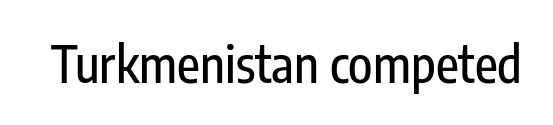
The image shows 50 px condensed sans-serif type, upright; set normal letter spacing, not underlined; low stroke contrast and a medium x-height.
